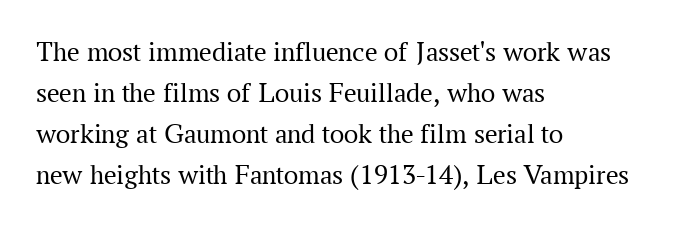
The image shows 28 px regular-weight serif type, upright; set left-aligned, normal line spacing (1.46x), normal letter spacing, not underlined; medium stroke contrast and a medium x-height.
